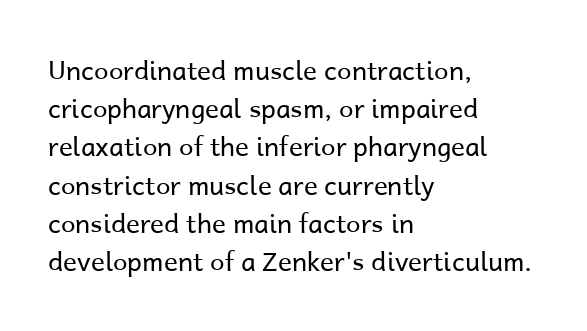
{"italic": "no", "bold": "no", "underline": "no", "align": "left", "line_spacing": "normal", "line_spacing_ratio": 1.47, "letter_spacing": "normal", "letter_spacing_em": 0.0, "glyph_px": 26}
